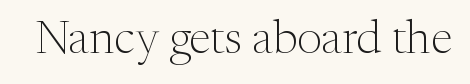
Notice how the stems are strictly vertical — no italics here. Examine the stroke ends and you'll spot serifs. This sample has the flowing, uneven cadence of proportional lettering. Nobody touched the tracking dial on this one.
